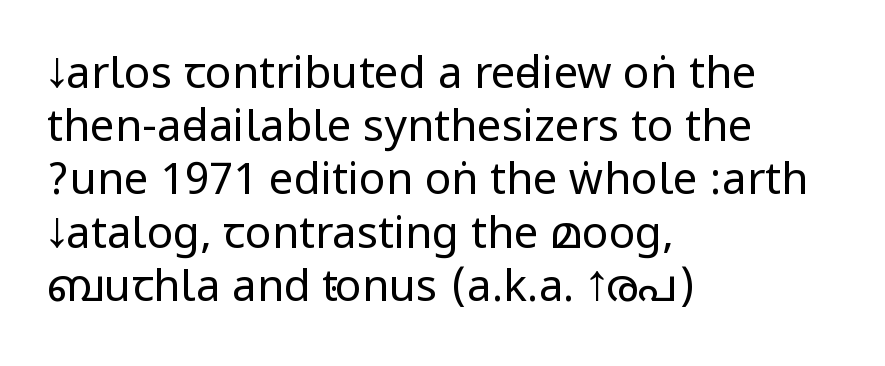
The face used here is rendered with its standard letterfit. Is this a heavy cut? Hardly; it is regular or lighter. Unlike italic type, these characters show no tilt at all. Letterform terminals end flat and unadorned throughout the passage.
